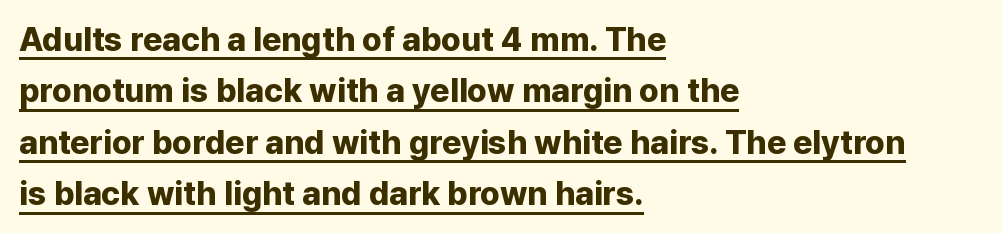
{"serif": "no", "italic": "no", "bold": "yes", "weight": "bold", "width": "normal", "stroke_contrast": "low", "x_height": "medium", "monospaced": "no", "underline": "yes", "align": "left", "line_spacing": "normal", "line_spacing_ratio": 1.56, "letter_spacing": "normal", "letter_spacing_em": 0.0, "glyph_px": 33}
